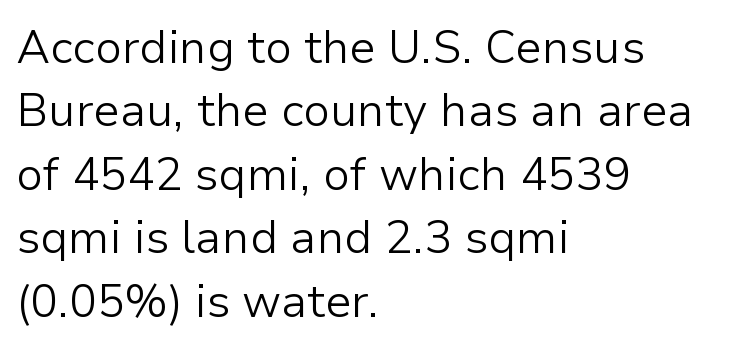
The face used here is a sans, in the tradition of grotesques and geometrics. Vertical strokes here are truly vertical. Is this a fixed-width face? No — the glyphs have proportional, varying widths. Here the glyphs are tracked normally, forming tight word shapes. Baseline-to-baseline distance is the conventional proportion of letter height.
